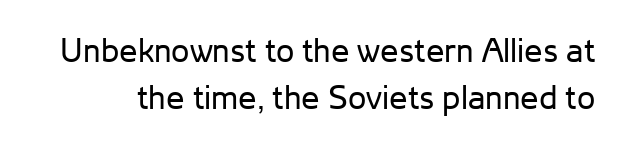
The image shows 33 px regular-weight sans-serif type, upright; set normal line spacing (1.43x), normal letter spacing, not underlined; low stroke contrast and a medium x-height.
